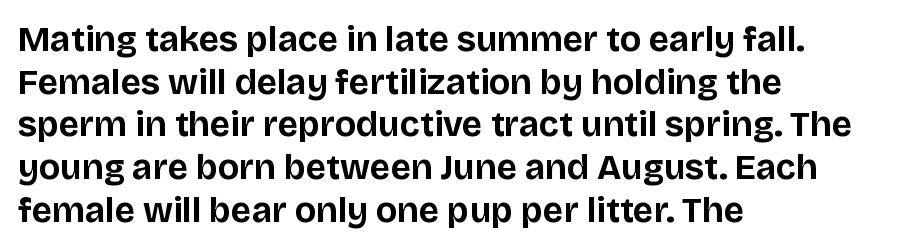
This rendering uses left alignment, leaving the right contour irregular. Note: no serifs on the glyphs. Honestly, there is no underline to notice here at all. I'd describe the lettering as bold — thick and assertive. Nobody touched the tracking dial on this one.
